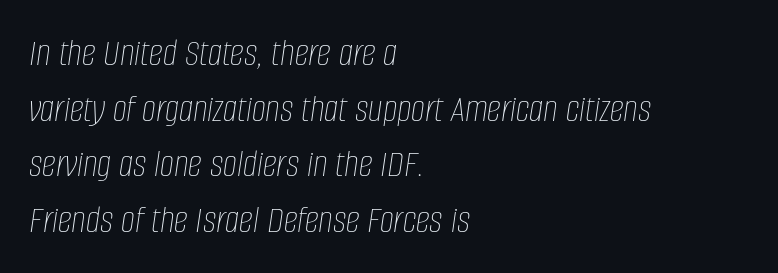
Q: Is the text bold? A: No.
Q: Is the text italic (slanted)? A: Yes, it leans right by about 8 degrees.
Q: Is the text underlined? A: No.
Q: How is the paragraph aligned? A: Left-aligned.
Q: Is the spacing between letters normal or unusually wide? A: Normal.
Q: Is the spacing between lines tight, normal or loose? A: Normal.
Q: Width (condensed, normal, or wide)? A: Condensed.
Q: Stroke contrast? A: Low.
Q: x-height? A: Large.
Q: Monospaced? A: No.
